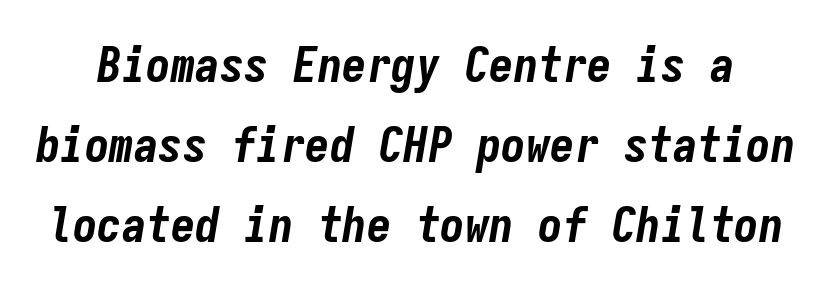
Inter-character spacing is left at the font's built-in metrics. These words are printed bold, with thick strokes throughout. The letters march in equal steps, a hallmark of fixed-pitch type. The letters are slanted; this is an italic face. The space between consecutive lines is moderate.
